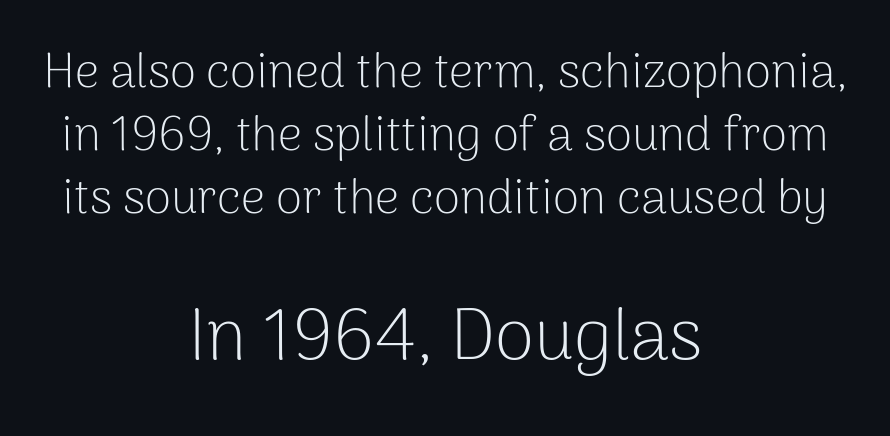
The image shows 72 px light sans-serif type, upright; set centered, normal line spacing (1.31x), normal letter spacing, not underlined; the second (bottom) block is 1.5x larger; low stroke contrast and a medium x-height.
